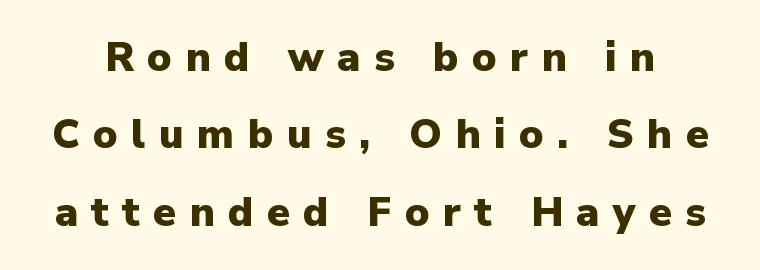
{"serif": "no", "italic": "no", "bold": "yes", "weight": "heavy", "width": "normal", "stroke_contrast": "low", "x_height": "medium", "monospaced": "no", "underline": "no", "line_spacing_ratio": 1.89, "letter_spacing": "wide", "letter_spacing_em": 0.33, "glyph_px": 41}
